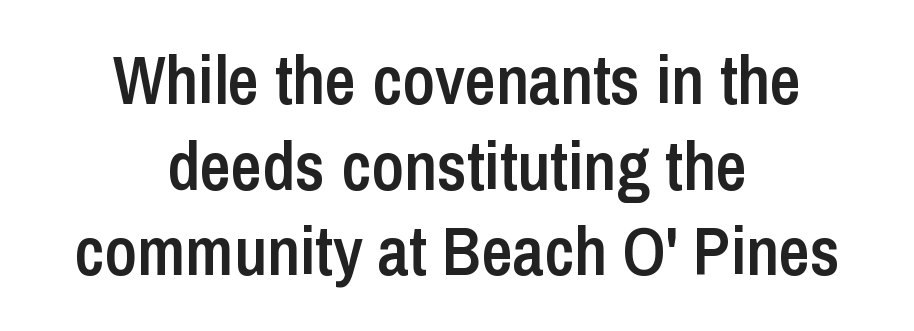
Q: Is the text bold? A: Semi-bold.
Q: Is the text italic (slanted)? A: No, it is upright.
Q: Is the typeface a serif or a sans-serif typeface? A: Sans-serif.
Q: Is the text underlined? A: No.
Q: How is the paragraph aligned? A: Centered.
Q: Is the spacing between letters normal or unusually wide? A: Normal.
Q: Is the spacing between lines tight, normal or loose? A: Normal.
Q: Width (condensed, normal, or wide)? A: Condensed.
Q: Stroke contrast? A: Low.
Q: x-height? A: Medium.
Q: Monospaced? A: No.
